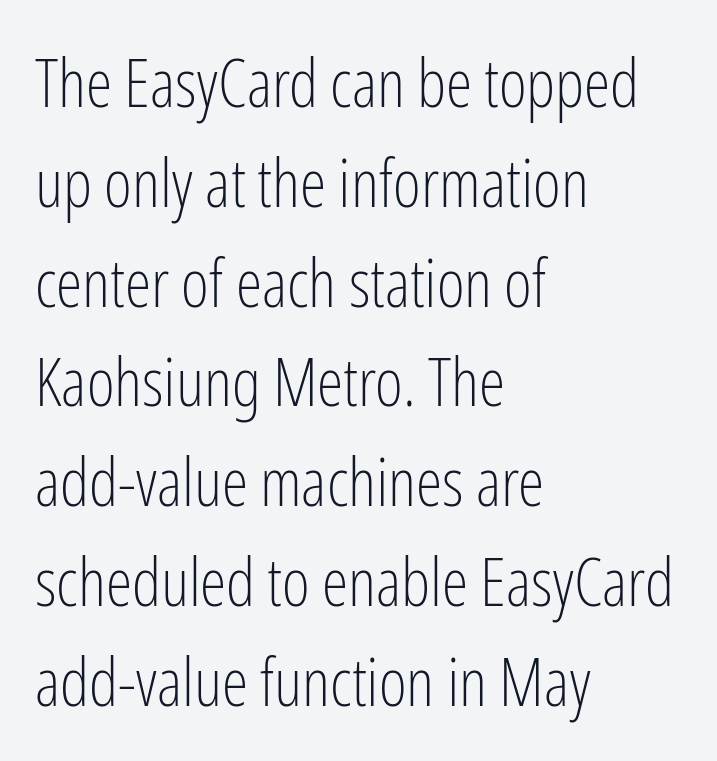
{"serif": "no", "italic": "no", "bold": "no", "weight": "light", "width": "condensed", "stroke_contrast": "low", "x_height": "medium", "monospaced": "no", "underline": "no", "align": "left", "line_spacing": "normal", "line_spacing_ratio": 1.49, "letter_spacing": "normal", "letter_spacing_em": 0.0, "glyph_px": 67}
